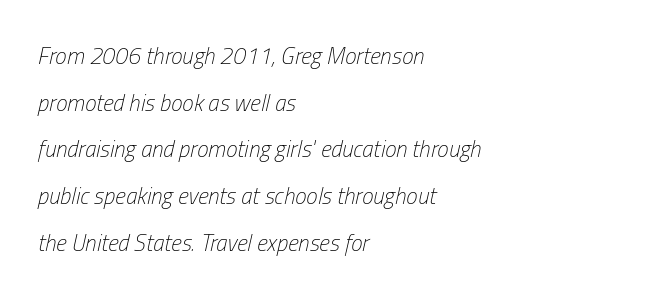
Q: Is the text bold? A: No.
Q: Is the text italic (slanted)? A: Yes, it leans right by about 13 degrees.
Q: Is the text underlined? A: No.
Q: How is the paragraph aligned? A: Left-aligned.
Q: Is the spacing between letters normal or unusually wide? A: Normal.
Q: Is the spacing between lines tight, normal or loose? A: Loose.
